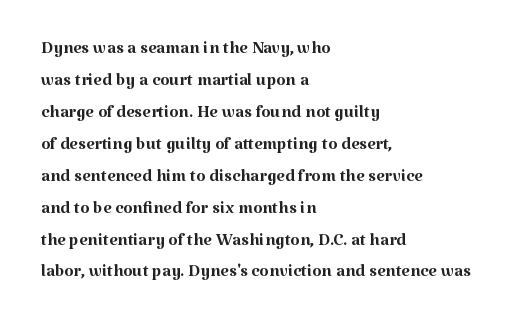
A bare baseline throughout the passage. Does the lettering tilt? It doesn't — this is upright. Leftover space on each line is placed entirely after the last word. Regarding leading, the lines here are spaced in the standard way. Inter-character spacing is left at the font's built-in metrics. Compared with a typical body face, this is equally light or lighter still.
